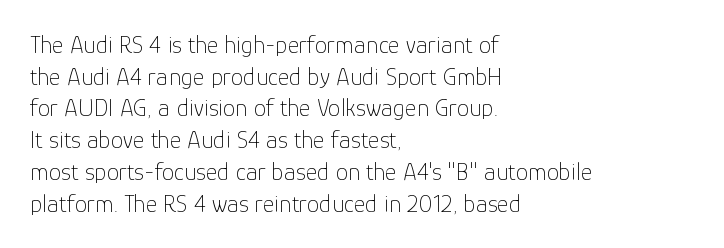
{"italic": "no", "bold": "no", "underline": "no", "align": "left", "line_spacing": "normal", "line_spacing_ratio": 1.27, "letter_spacing": "normal", "letter_spacing_em": 0.0, "glyph_px": 25}
